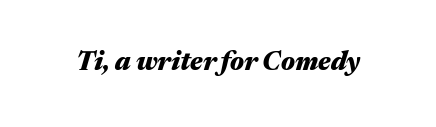
Q: Is the text bold? A: Yes.
Q: Is the text italic (slanted)? A: Yes, it leans right by about 17 degrees.
Q: Is the text underlined? A: No.
Q: Is the spacing between letters normal or unusually wide? A: Normal.
